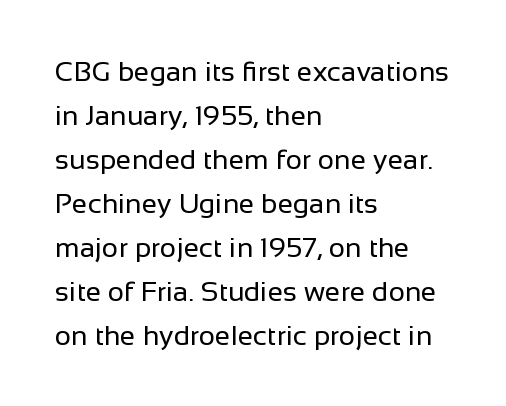
Q: Is the text bold? A: No.
Q: Is the text italic (slanted)? A: No, it is upright.
Q: Is the typeface a serif or a sans-serif typeface? A: Sans-serif.
Q: Is the text underlined? A: No.
Q: How is the paragraph aligned? A: Left-aligned.
Q: Is the spacing between letters normal or unusually wide? A: Normal.
Q: Is the spacing between lines tight, normal or loose? A: Normal.
Q: Width (condensed, normal, or wide)? A: Normal.
Q: Stroke contrast? A: Low.
Q: x-height? A: Medium.
Q: Monospaced? A: No.
